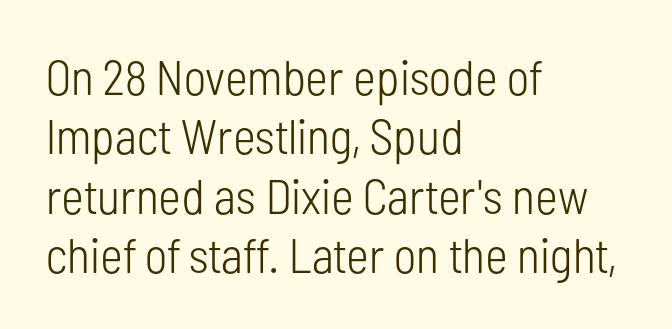
Teacher's note: observe the even left margin — that is flush-left alignment. Each letter's strokes conclude bluntly, with no projecting serifs. Look at the tracking — it's just the regular setting, nothing added. A typesetter would call this proportional, since set widths differ per character. Tall strokes in this sample are plumb rather than angled. Weight: in the light-to-regular range.
